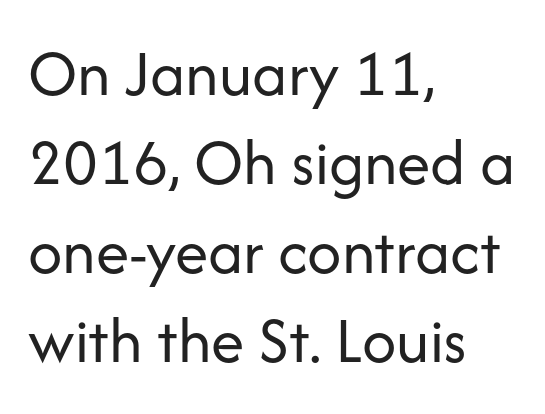
Is this a fixed-width face? No — the glyphs have proportional, varying widths. Inter-character spacing is left at the font's built-in metrics. Typeset ragged right — the left edge is the straight one. Compared with typical paragraphs, the rows here are spaced about the same.
